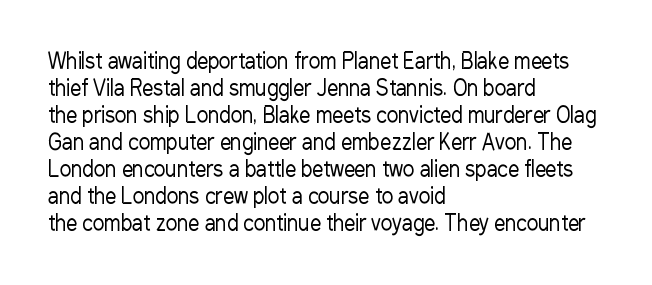
Q: Is the text bold? A: No.
Q: Is the text italic (slanted)? A: No, it is upright.
Q: Is the text underlined? A: No.
Q: How is the paragraph aligned? A: Left-aligned.
Q: Is the spacing between letters normal or unusually wide? A: Normal.
